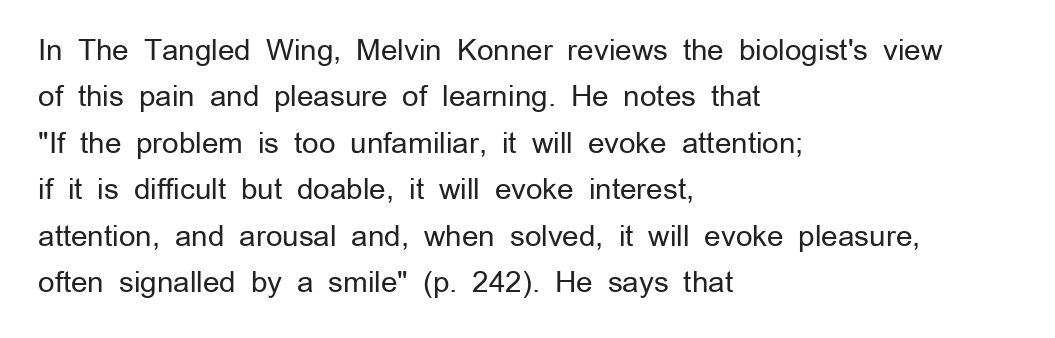
Note: no serifs on the glyphs. Each word holds together tightly as a unit, with standard inter-letter gaps. Casual observation: everything's shoved over to the left. Ordinary non-slanted type is in use. Spacing verdict: proportional, widths tailored to each character. The zone under the glyphs is completely vacant.
